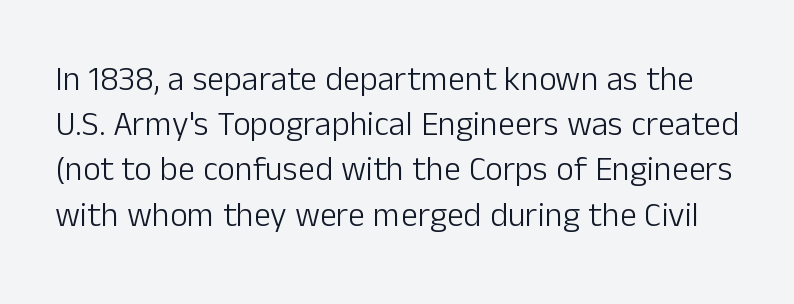
Grotesque or geometric, the face here clearly has no serifs. Every stem runs plumb, perpendicular to the baseline. Note the varied advance widths — an 'i' is clearly narrower than an 'm'. Is the letter spacing exaggerated? No — it looks like the ordinary default.
